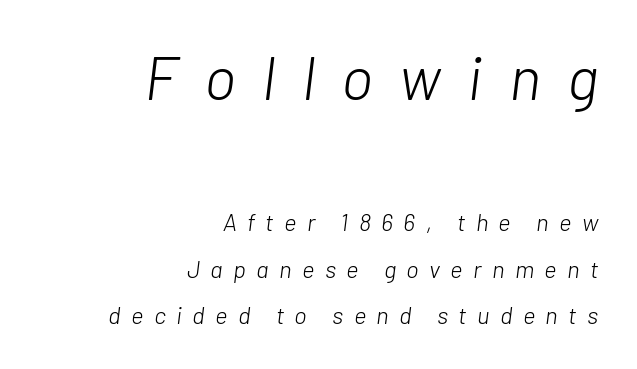
{"italic": "yes", "lean": "right", "slant_degrees": 7, "bold": "no", "weight": "light", "width": "normal", "stroke_contrast": "low", "x_height": "medium", "monospaced": "no", "underline": "no", "align": "right", "line_spacing": "loose", "line_spacing_ratio": 1.95, "letter_spacing": "wide", "letter_spacing_em": 0.43, "larger_block": "first", "size_ratio": 2.54, "glyph_px": 61}
